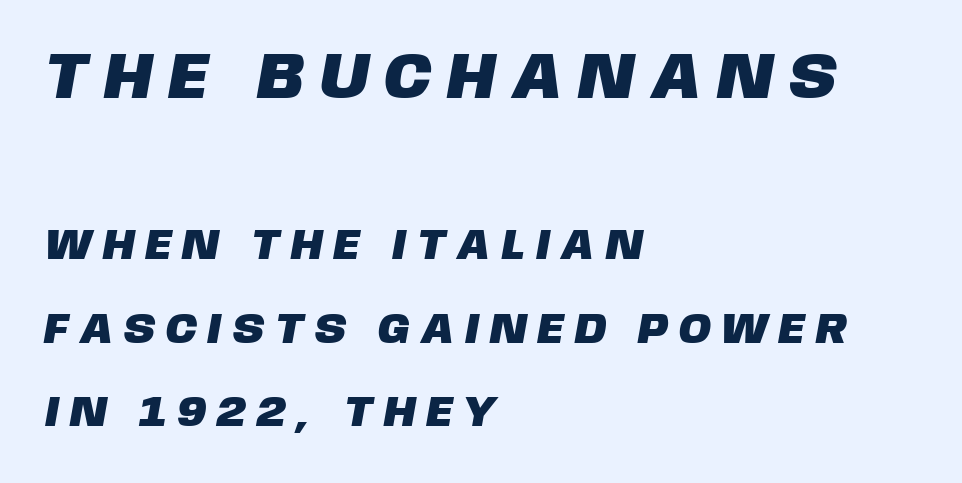
{"serif": "no", "width": "normal", "stroke_contrast": "low", "x_height": "large", "monospaced": "no", "underline": "no", "align": "left", "line_spacing": "loose", "line_spacing_ratio": 1.94, "letter_spacing": "wide", "letter_spacing_em": 0.29, "larger_block": "first", "size_ratio": 1.51, "glyph_px": 65}
